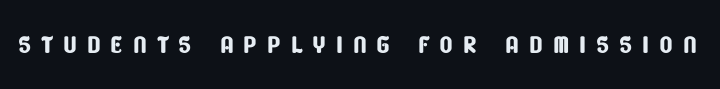
Q: Is the typeface a serif or a sans-serif typeface? A: Sans-serif.
Q: Is the text underlined? A: No.
Q: Is the spacing between letters normal or unusually wide? A: Unusually wide.
Q: Width (condensed, normal, or wide)? A: Condensed.
Q: Stroke contrast? A: Low.
Q: x-height? A: Large.
Q: Monospaced? A: No.
